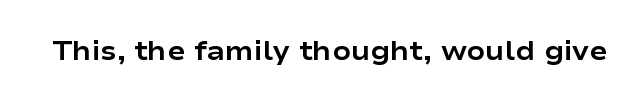
{"italic": "no", "bold": "yes", "underline": "no", "letter_spacing": "normal", "letter_spacing_em": 0.0, "glyph_px": 27}
